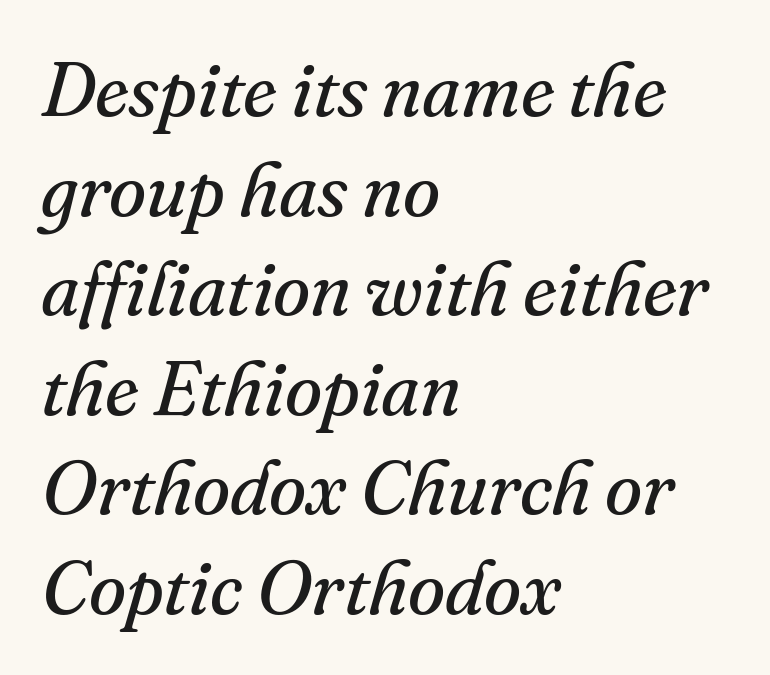
The image shows 76 px regular-weight serif type, italic (leaning right); set left-aligned, normal line spacing (1.31x), normal letter spacing, not underlined; medium stroke contrast and a small x-height.
